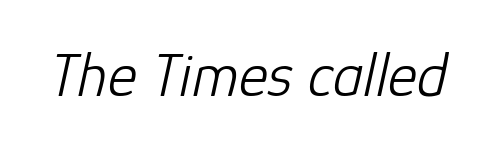
You can tell it's italic because the verticals aren't actually vertical. The strokes are not fattened; the text isn't bold. The zone under the glyphs is completely vacant. Does extra space separate the letters? No, they use regular spacing. Each letter keeps its own natural width here, so spacing adapts to shape.
